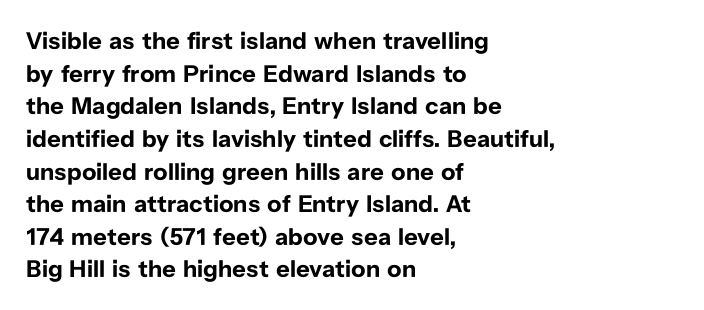
The image shows 24 px bold type, upright; set left-aligned, normal line spacing (1.36x), normal letter spacing, not underlined.
